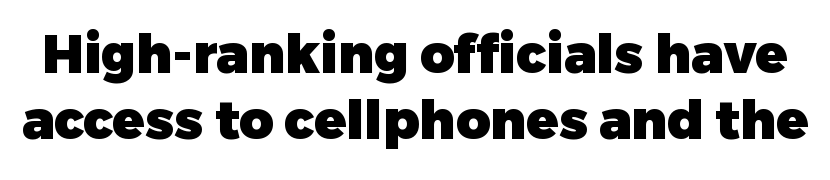
The type sits square on the baseline with zero lean. Rows of type keep a routine distance in the vertical direction. Chunky letters — that's bold for sure. The glyphs are unaccompanied by any horizontal stroke below them. Standard letterfit; no display-style spreading of the glyphs. You could not count columns in this text — the font is proportionally spaced.
